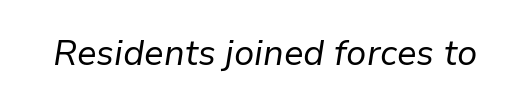
Honestly, the letter spacing is just normal — you wouldn't notice it. Weight: regular or lighter. The face used here is proportionally spaced, like ordinary book or web type. Type without underlining.
